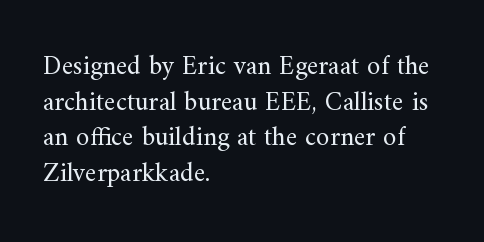
The image shows 27 px text type, upright; set left-aligned, normal line spacing (1.32x), normal letter spacing, not underlined.
